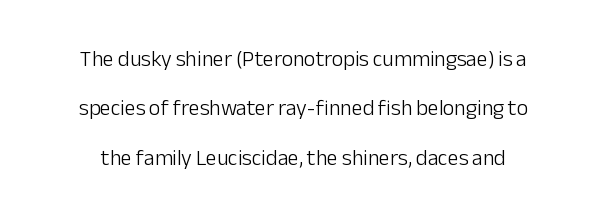
{"italic": "no", "bold": "no", "underline": "no", "align": "center", "line_spacing": "loose", "line_spacing_ratio": 2.25, "letter_spacing": "normal", "letter_spacing_em": 0.0, "glyph_px": 22}
